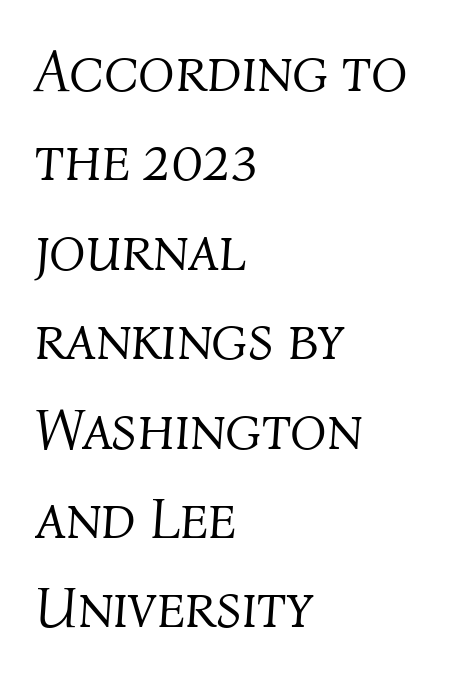
{"italic": "yes", "lean": "right", "slant_degrees": 4, "bold": "no", "weight": "light", "width": "normal", "stroke_contrast": "medium", "x_height": "medium", "monospaced": "no", "underline": "no", "align": "left", "line_spacing": "normal", "line_spacing_ratio": 1.49, "letter_spacing": "normal", "letter_spacing_em": 0.0, "glyph_px": 60}
